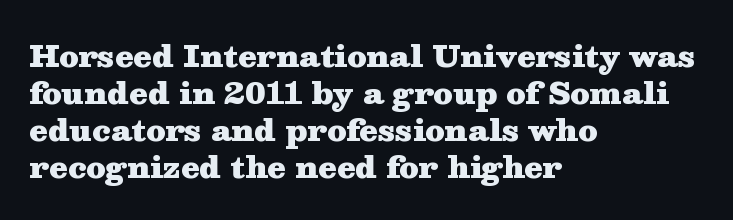
{"serif": "yes", "italic": "no", "bold": "yes", "weight": "heavy", "width": "wide", "stroke_contrast": "medium", "x_height": "medium", "monospaced": "no", "underline": "no", "align": "left", "line_spacing_ratio": 1.23, "letter_spacing": "normal", "letter_spacing_em": 0.0, "glyph_px": 30}
